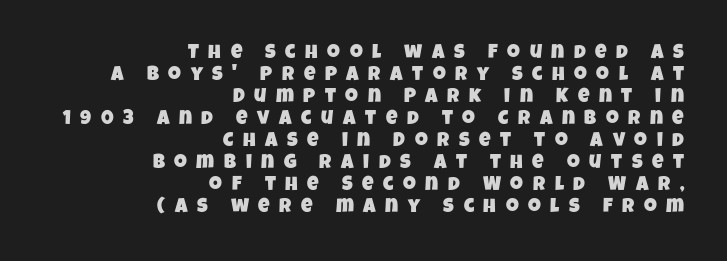
Regarding leading, the lines here are crowded together. The text block is weighted toward the right margin, trailing off unevenly leftward. Quick note: underline off. The letterforms stand isolated, each surrounded by extra space.
